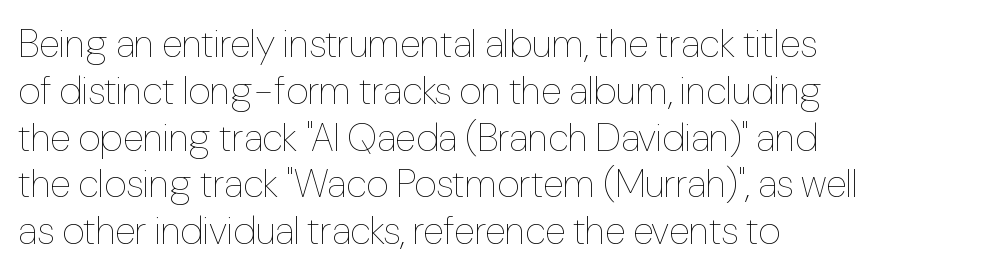
{"italic": "no", "bold": "no", "weight": "thin", "width": "condensed", "stroke_contrast": "low", "x_height": "medium", "monospaced": "no", "underline": "no", "align": "left", "line_spacing_ratio": 1.2, "letter_spacing": "normal", "letter_spacing_em": 0.0, "glyph_px": 39}
